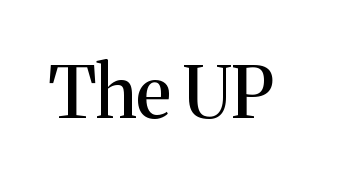
Each letter's strokes conclude with small projecting serifs. You could not count columns in this text — the font is proportionally spaced. Unmarked baselines from the first word to the last. The typography opts for an upright posture over an oblique one. How are the letters spaced? Ordinarily, with no added tracking.
